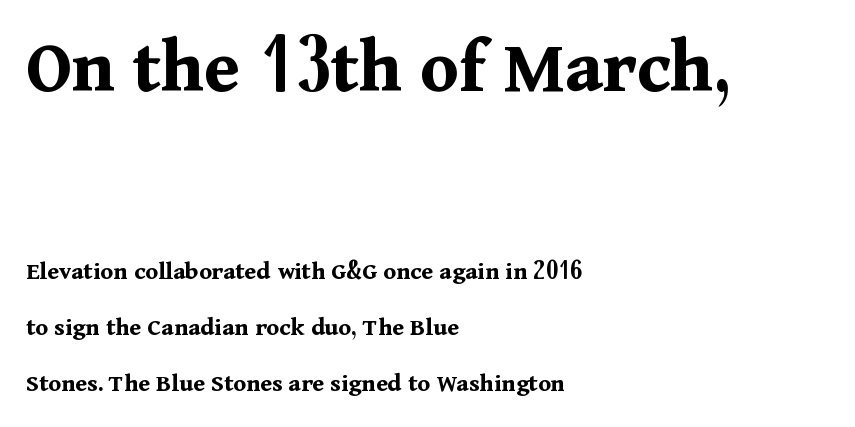
{"serif": "yes", "italic": "no", "bold": "yes", "weight": "bold", "width": "normal", "stroke_contrast": "medium", "x_height": "medium", "monospaced": "no", "underline": "no", "align": "left", "line_spacing": "loose", "line_spacing_ratio": 2.16, "letter_spacing": "normal", "letter_spacing_em": 0.0, "larger_block": "first", "size_ratio": 3.0, "glyph_px": 78}
